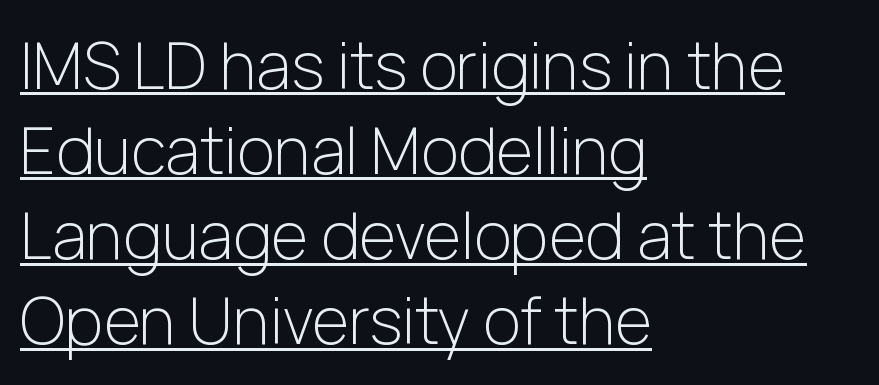
Notice how the passage keeps a crisp vertical edge on the left only. Inter-character spacing is left at the font's built-in metrics. The passage shown is underscored from start to finish. If you measured baseline to baseline, you'd find a middling distance. Does the type have serifs? No, each stem ends abruptly. Stem width sits at or under what a default text font uses.
